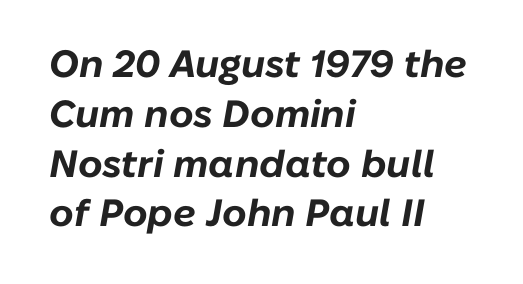
You could call the tracking neutral — neither tight nor loose. Do the characters align in a grid? No, the font is proportional. The lettering tilts uniformly, giving the passage an italic look. You'd pick this weight for a headline — it's a proper bold. Quick note: underline off. Teacher's note: observe the even left margin — that is flush-left alignment.
